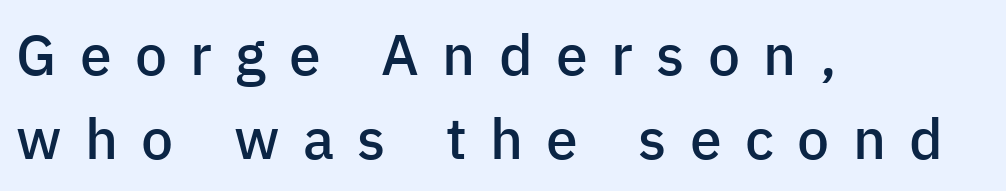
The image shows 57 px semibold sans-serif type, upright; set left-aligned, normal line spacing (1.47x), unusually wide letter spacing (+0.41 em), not underlined; low stroke contrast and a medium x-height.
